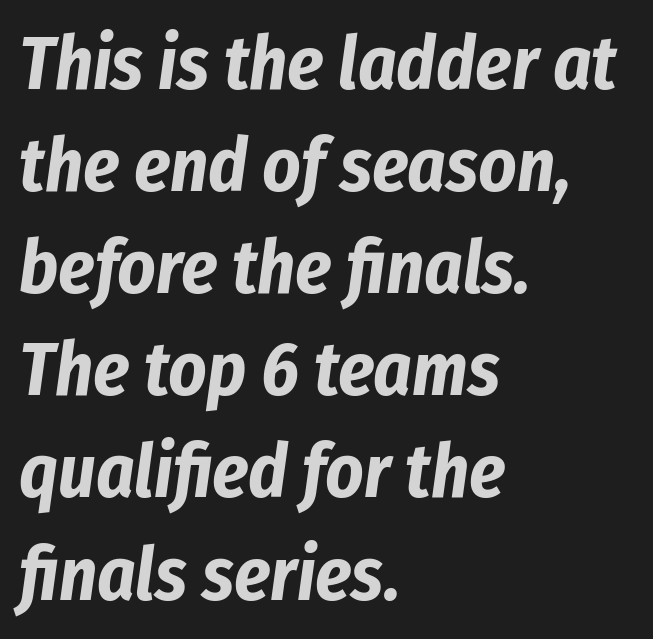
The image shows 74 px bold, condensed type, italic (leaning right); set left-aligned, normal line spacing (1.38x), normal letter spacing, not underlined; low stroke contrast and a medium x-height.
